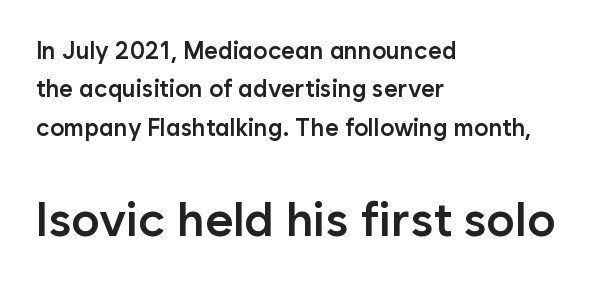
The image shows 48 px semibold sans-serif type, upright; set left-aligned, normal line spacing (1.6x), normal letter spacing, not underlined; the second (bottom) block is 2.0x larger; low stroke contrast and a medium x-height.
